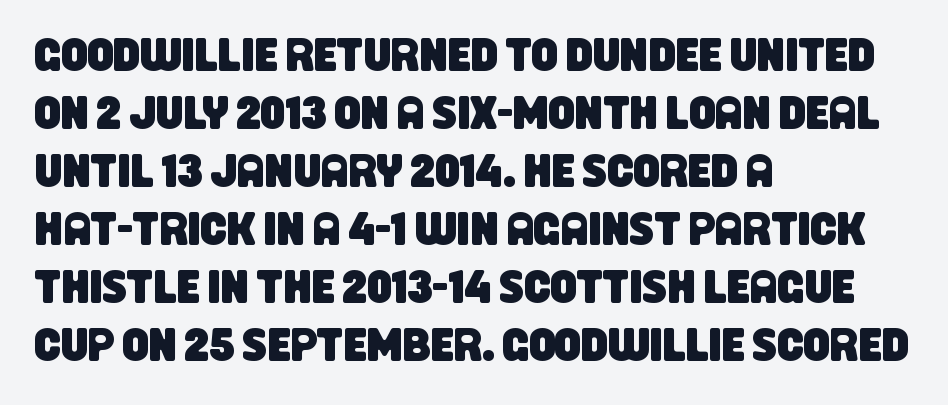
Q: Is the typeface a serif or a sans-serif typeface? A: Sans-serif.
Q: Is the text underlined? A: No.
Q: How is the paragraph aligned? A: Left-aligned.
Q: Is the spacing between letters normal or unusually wide? A: Normal.
Q: Is the spacing between lines tight, normal or loose? A: Normal.
Q: Width (condensed, normal, or wide)? A: Condensed.
Q: Stroke contrast? A: Low.
Q: x-height? A: Large.
Q: Monospaced? A: No.
